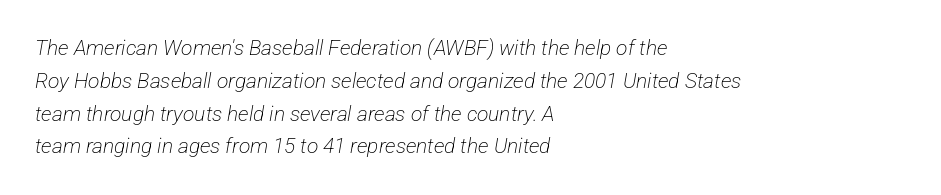
{"bold": "no", "underline": "no", "align": "left", "line_spacing": "normal", "line_spacing_ratio": 1.56, "letter_spacing": "normal", "letter_spacing_em": 0.0, "glyph_px": 21}
